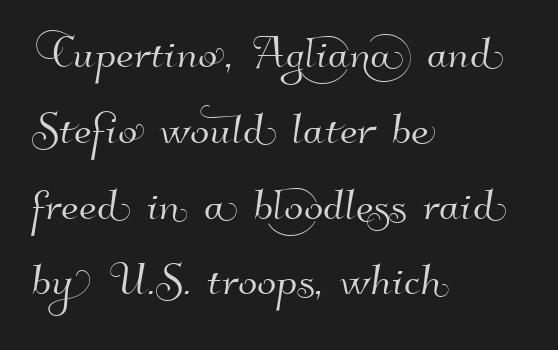
You could not count columns in this text — the font is proportionally spaced. Horizontal alignment here is leftward, the default for most running prose. Is there much room between lines? A standard amount, neither cramped nor airy. Nothing sits at the stroke ends, so this counts as sans-serif. Standard letterfit; no display-style spreading of the glyphs. The space beneath each line is pristine and unruled.
